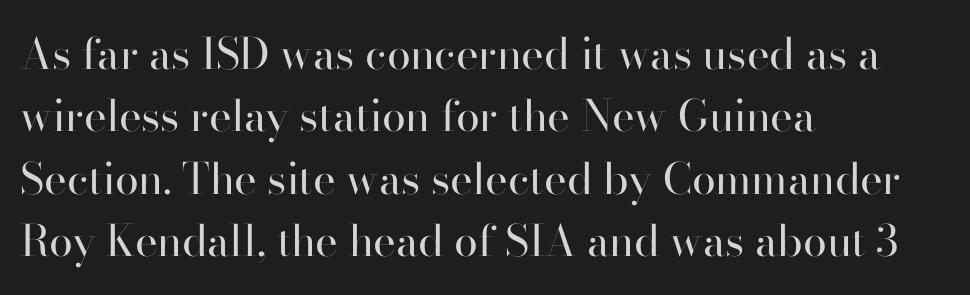
{"serif": "yes", "italic": "no", "bold": "no", "weight": "regular", "width": "normal", "stroke_contrast": "high", "x_height": "small", "monospaced": "no", "underline": "no", "align": "left", "line_spacing": "normal", "line_spacing_ratio": 1.45, "letter_spacing": "normal", "letter_spacing_em": 0.0, "glyph_px": 43}
